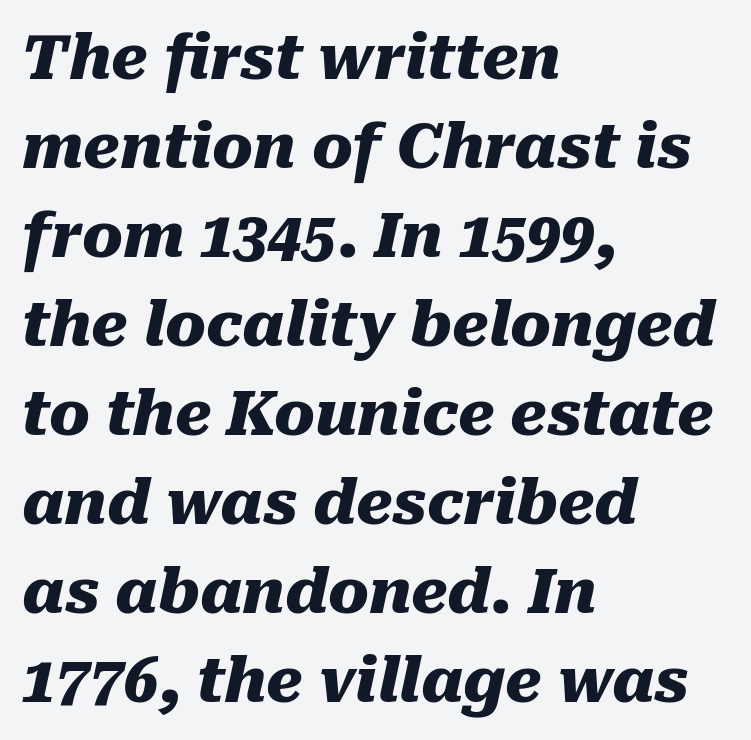
Q: Is the text bold? A: Yes.
Q: Is the text italic (slanted)? A: Yes, it leans right by about 10 degrees.
Q: Is the text underlined? A: No.
Q: How is the paragraph aligned? A: Left-aligned.
Q: Is the spacing between letters normal or unusually wide? A: Normal.
Q: Is the spacing between lines tight, normal or loose? A: Normal.
Q: Width (condensed, normal, or wide)? A: Normal.
Q: Stroke contrast? A: Medium.
Q: x-height? A: Medium.
Q: Monospaced? A: No.
